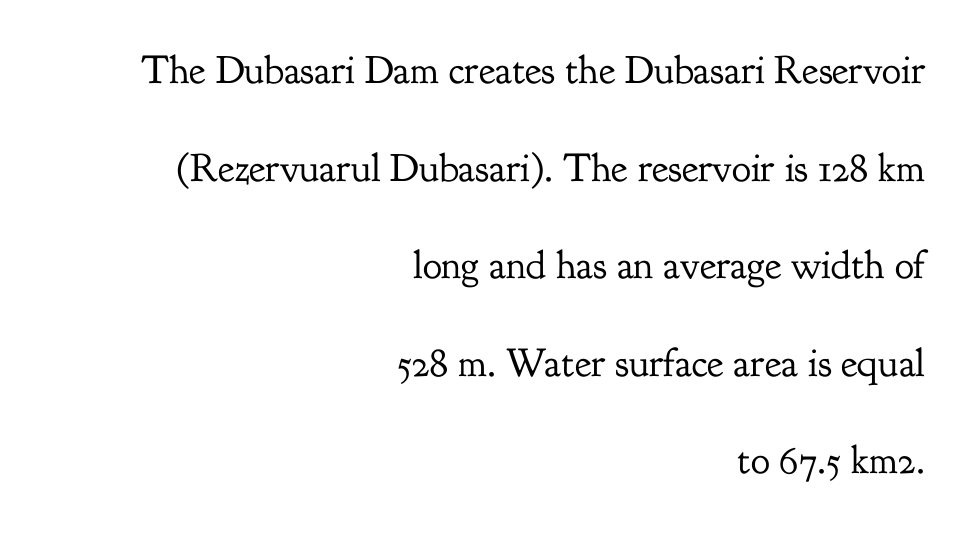
{"serif": "yes", "italic": "no", "bold": "no", "weight": "regular", "width": "normal", "stroke_contrast": "low", "x_height": "small", "monospaced": "no", "underline": "no", "align": "right", "line_spacing": "loose", "line_spacing_ratio": 2.44, "letter_spacing": "normal", "letter_spacing_em": 0.0, "glyph_px": 40}
